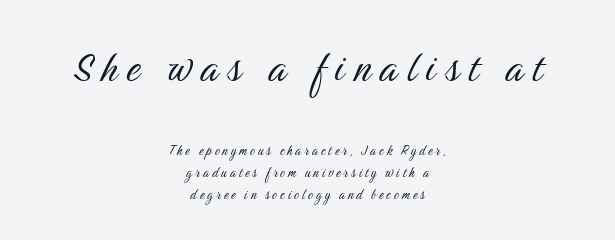
{"serif": "no", "bold": "no", "weight": "light", "width": "condensed", "stroke_contrast": "medium", "x_height": "medium", "monospaced": "no", "underline": "no", "align": "center", "line_spacing": "normal", "line_spacing_ratio": 1.35, "larger_block": "first", "size_ratio": 3.06, "glyph_px": 49}
